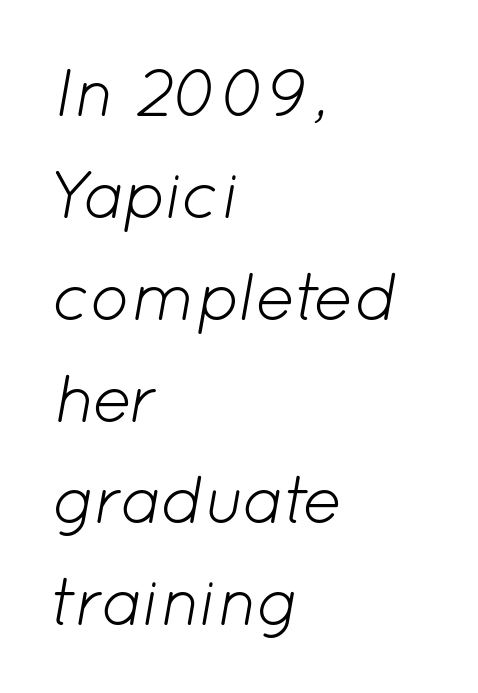
Underlining? Definitely not there. Characters follow at the spacing the type designer built in. The letters advance in unequal steps, a hallmark of proportional type. These lines are set flush left with a ragged right edge.
